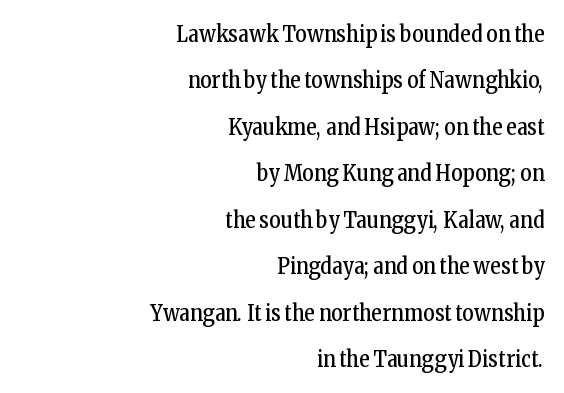
Q: Is the text bold? A: No.
Q: Is the text italic (slanted)? A: No, it is upright.
Q: Is the text underlined? A: No.
Q: How is the paragraph aligned? A: Right-aligned.
Q: Is the spacing between letters normal or unusually wide? A: Normal.
Q: Is the spacing between lines tight, normal or loose? A: Loose.
